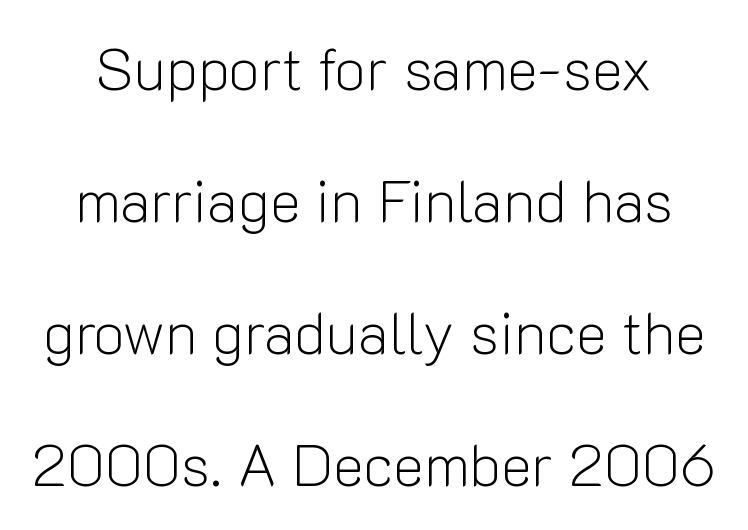
The image shows 59 px light sans-serif type, upright; set loose line spacing (2.24x), normal letter spacing, not underlined; low stroke contrast and a medium x-height.
